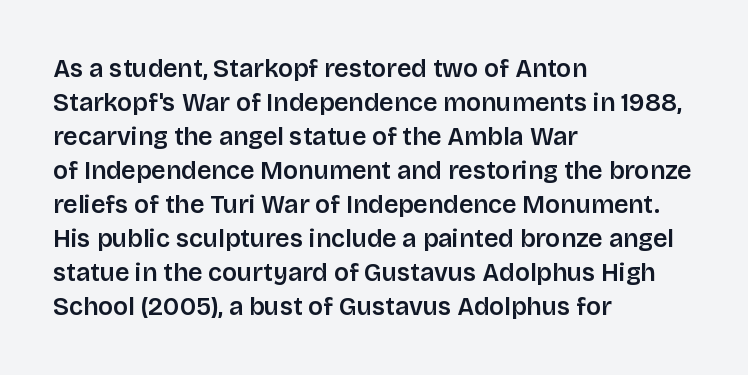
These lines were composed using upright roman letters. Line beginnings align vertically; line endings do not. Quick note: underline off. Nobody touched the tracking dial on this one. Leading matches the norm, producing a regular column.
